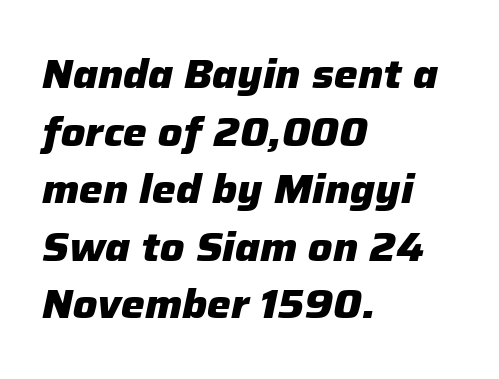
{"italic": "yes", "lean": "right", "slant_degrees": 12, "bold": "yes", "weight": "heavy", "width": "normal", "stroke_contrast": "low", "x_height": "medium", "monospaced": "no", "underline": "no", "align": "left", "line_spacing": "normal", "line_spacing_ratio": 1.44, "letter_spacing": "normal", "letter_spacing_em": 0.0, "glyph_px": 40}
